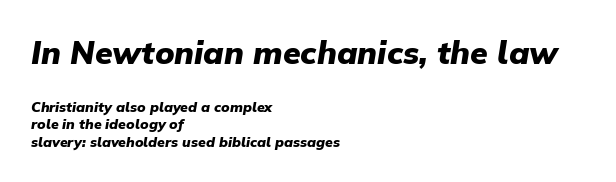
Q: Is the text bold? A: Yes.
Q: Is the text italic (slanted)? A: Yes, it leans right by about 9 degrees.
Q: Is the text underlined? A: No.
Q: How is the paragraph aligned? A: Left-aligned.
Q: Is the spacing between letters normal or unusually wide? A: Normal.
Q: Is the spacing between lines tight, normal or loose? A: Normal.
Q: Which block of text is set in a larger size, the first (top) or the second (bottom)? A: The first (top) one.
Q: Width (condensed, normal, or wide)? A: Normal.
Q: Stroke contrast? A: Low.
Q: x-height? A: Medium.
Q: Monospaced? A: No.
